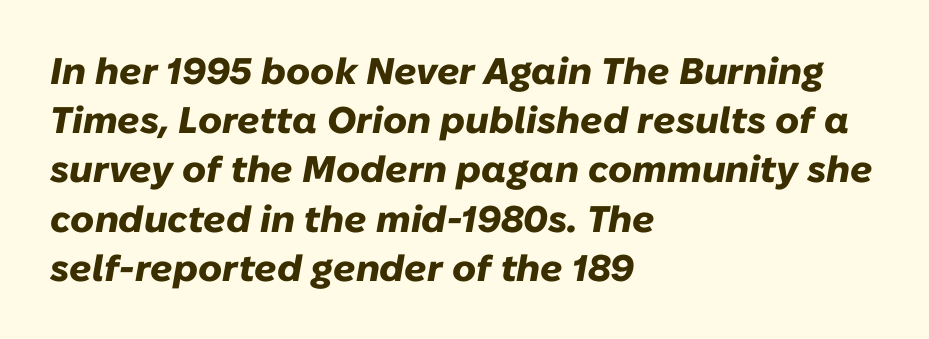
{"italic": "yes", "lean": "right", "slant_degrees": 10, "bold": "yes", "weight": "heavy", "width": "normal", "stroke_contrast": "low", "x_height": "medium", "monospaced": "no", "underline": "no", "align": "left", "line_spacing": "normal", "line_spacing_ratio": 1.33, "letter_spacing": "normal", "letter_spacing_em": 0.0, "glyph_px": 37}
